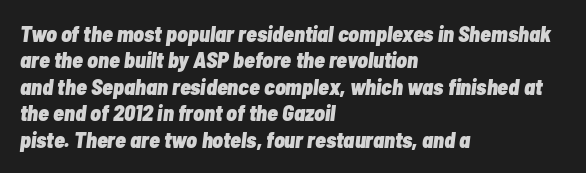
Q: Is the text bold? A: Yes.
Q: Is the text italic (slanted)? A: Yes, it leans right by about 7 degrees.
Q: Is the text underlined? A: No.
Q: How is the paragraph aligned? A: Left-aligned.
Q: Is the spacing between letters normal or unusually wide? A: Normal.
